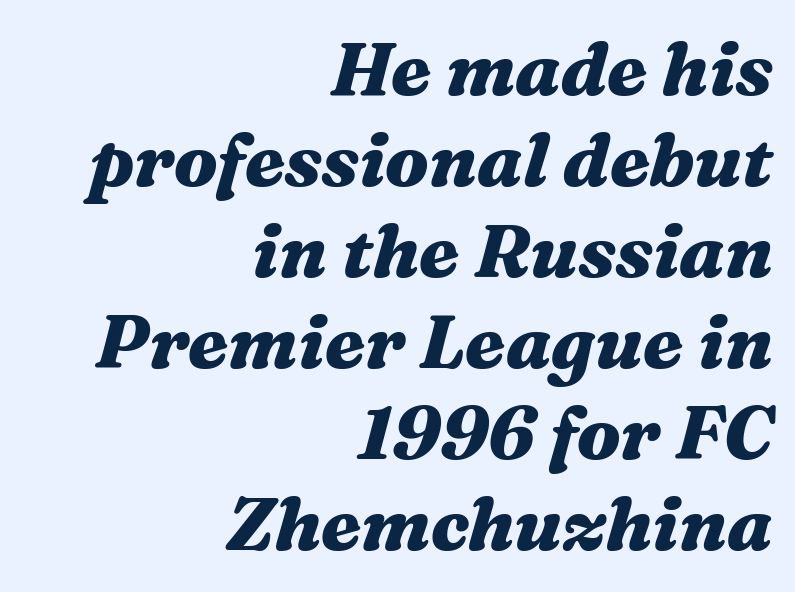
Compared with a flush-left layout, this one pins lines to the opposite, right side. Do the characters align in a grid? No, the font is proportional. The tracking reads as untouched default to a designer's eye. The sample has been set heavy, in full bold. Anything drawn beneath the words? Only blank space.
